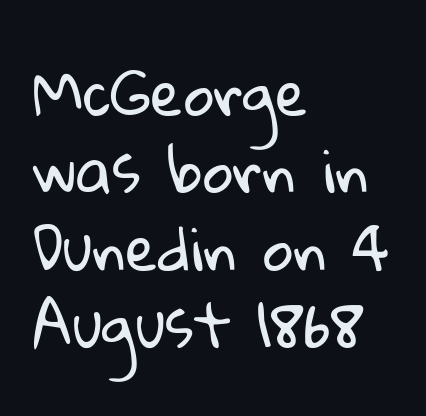
{"serif": "no", "bold": "no", "weight": "regular", "width": "normal", "stroke_contrast": "low", "x_height": "medium", "monospaced": "no", "underline": "no", "align": "left", "line_spacing": "normal", "line_spacing_ratio": 1.31, "letter_spacing": "normal", "letter_spacing_em": 0.0, "glyph_px": 59}
